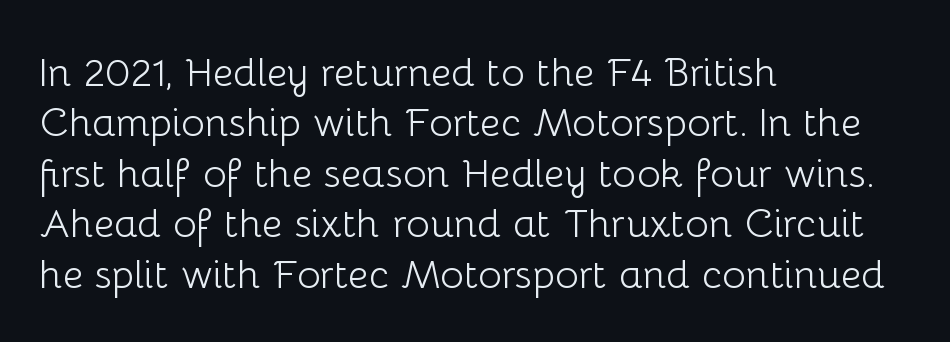
{"serif": "no", "italic": "no", "bold": "no", "weight": "light", "width": "normal", "stroke_contrast": "low", "x_height": "medium", "monospaced": "no", "underline": "no", "align": "left", "line_spacing": "normal", "line_spacing_ratio": 1.26, "letter_spacing": "normal", "letter_spacing_em": 0.0, "glyph_px": 40}
